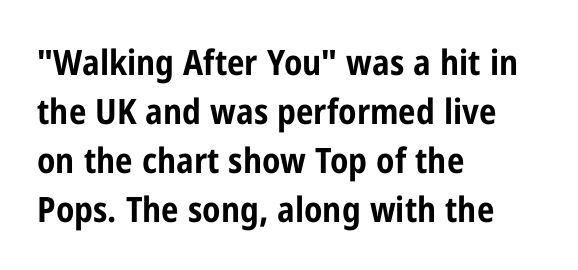
Caption: bold face, heavy strokes. Honestly, there is no underline to notice here at all. The type sits square on the baseline with zero lean. Here the designer chose a conventional face with non-uniform glyph widths.
